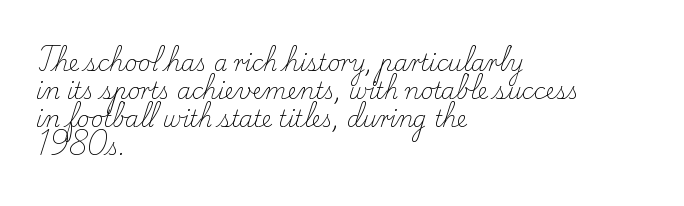
Normally led — the rows are evenly, conventionally spaced. Underlining? Definitely not there. The passage is arranged the way most books set body copy — flush left. Default kerning and tracking; the words read as compact shapes.
